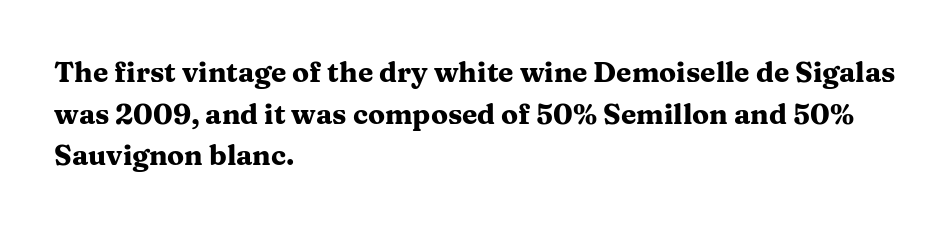
Weight: bold. Glyph-to-glyph distance matches everyday printed text. Successive baselines arrive at the customary interval. The letters advance in unequal steps, a hallmark of proportional type. Teacher's note: observe the even left margin — that is flush-left alignment. These lines were composed using upright roman letters.
